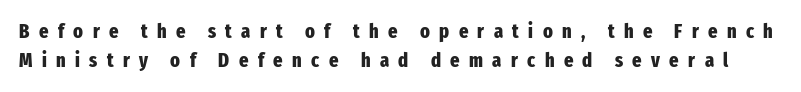
{"italic": "no", "bold": "yes", "underline": "no", "line_spacing": "normal", "line_spacing_ratio": 1.44, "letter_spacing": "wide", "letter_spacing_em": 0.47, "glyph_px": 20}
